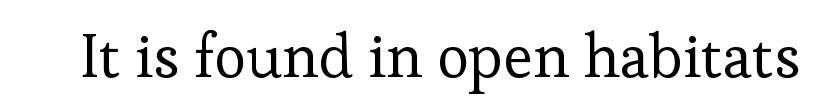
Q: Is the text bold? A: No.
Q: Is the text italic (slanted)? A: No, it is upright.
Q: Is the typeface a serif or a sans-serif typeface? A: Serif.
Q: Is the text underlined? A: No.
Q: Is the spacing between letters normal or unusually wide? A: Normal.
Q: Width (condensed, normal, or wide)? A: Normal.
Q: Stroke contrast? A: Low.
Q: x-height? A: Medium.
Q: Monospaced? A: No.
